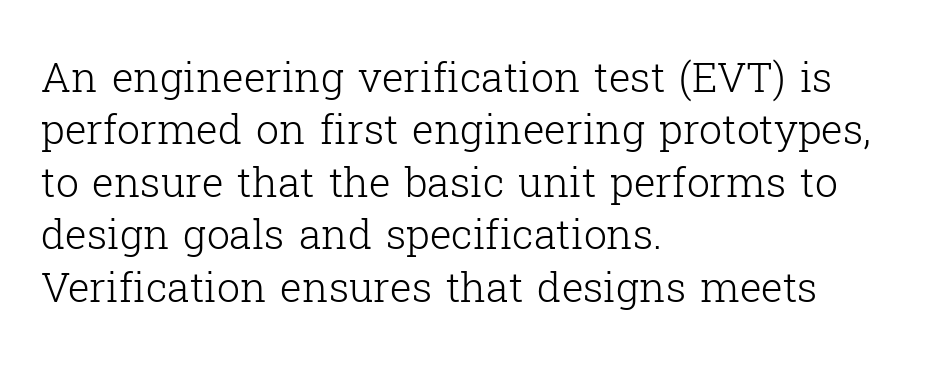
The image shows 41 px light serif type, upright; set left-aligned, normal line spacing (1.28x), normal letter spacing, not underlined; low stroke contrast and a medium x-height.
